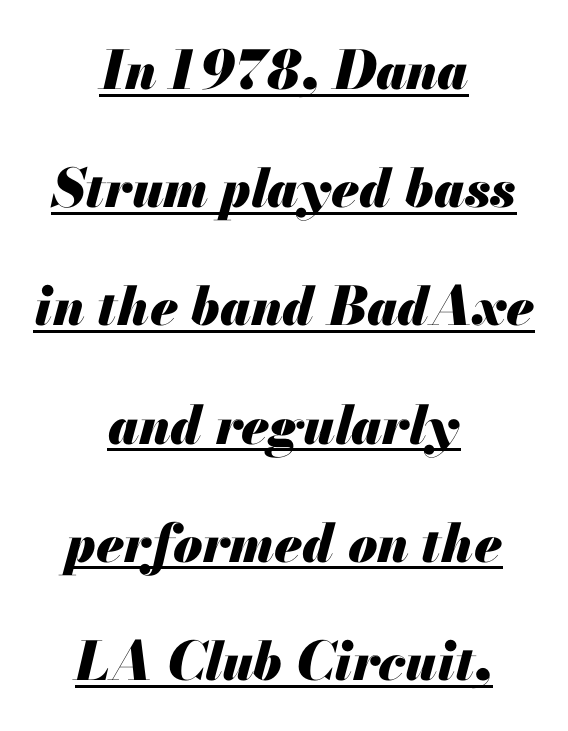
The image shows 53 px heavy type, italic (leaning right); set centered, loose line spacing (2.23x), normal letter spacing, underlined; medium stroke contrast and a small x-height.
